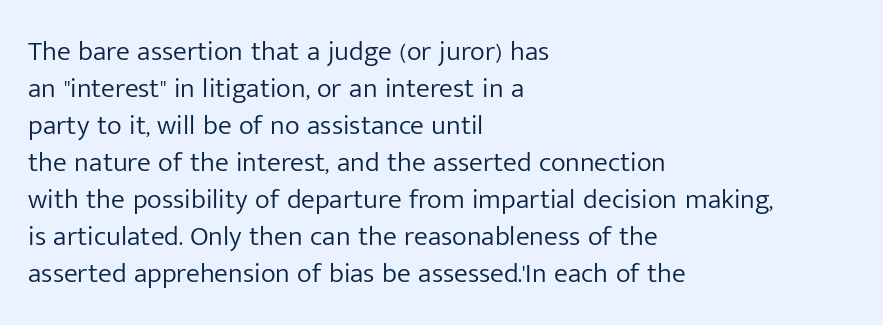
Descenders are the only things crossing below the line. The setting favours the left margin, as ordinary paragraphs usually do. The strokes are not fattened; the text isn't bold. Inter-character spacing is left at the font's built-in metrics.
